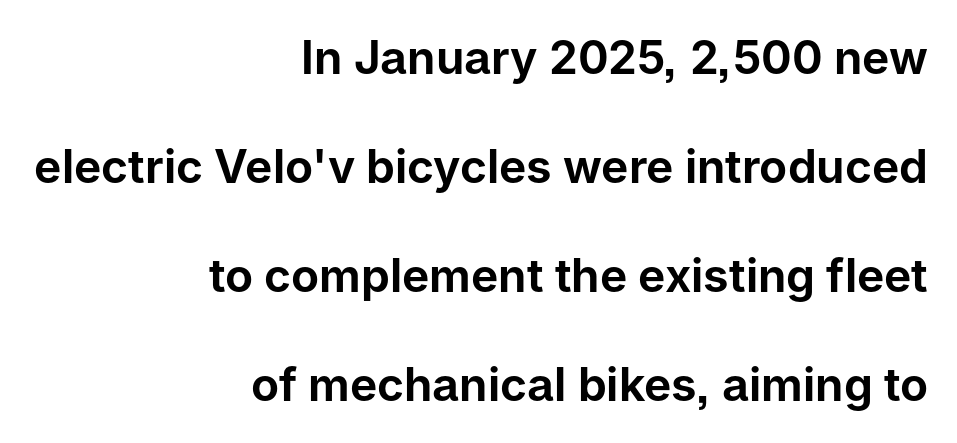
Proportional: the letters do not fall into vertical columns. If you measured baseline to baseline, you'd find a long distance. I'd call this a sans setting — the letters go barefoot. Letter spacing: default.
